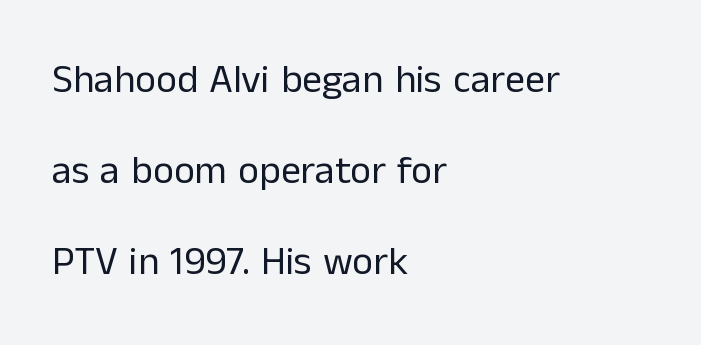
The image shows 40 px regular-weight sans-serif type, upright; set left-aligned, loose line spacing (2.28x), normal letter spacing, not underlined; low stroke contrast and a medium x-height.
